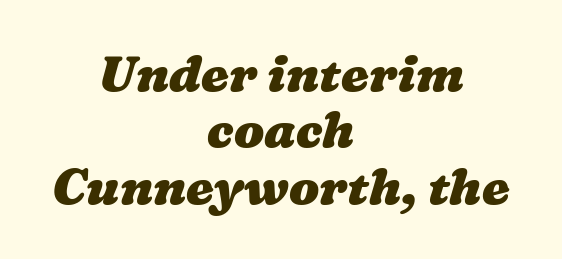
{"bold": "yes", "weight": "heavy", "width": "wide", "stroke_contrast": "medium", "x_height": "medium", "monospaced": "no", "underline": "no", "align": "center", "line_spacing": "tight", "line_spacing_ratio": 1.13, "letter_spacing": "normal", "letter_spacing_em": 0.0, "glyph_px": 50}
